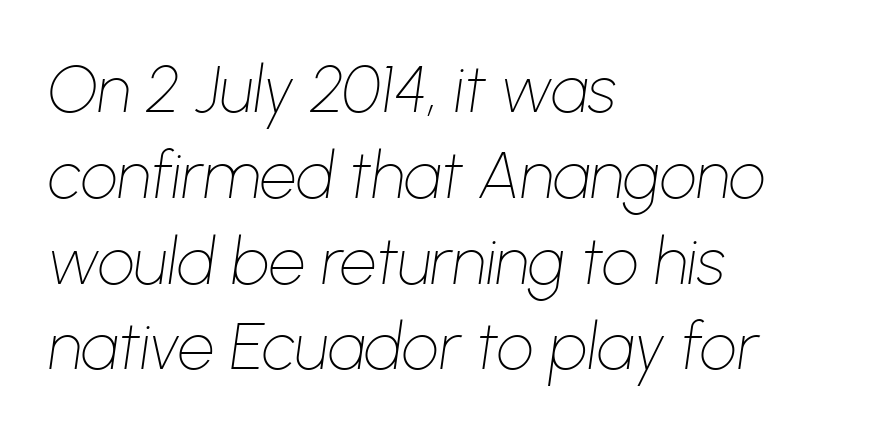
The image shows 65 px thin type, italic (leaning right); set left-aligned, normal line spacing (1.32x), normal letter spacing, not underlined; low stroke contrast and a medium x-height.
